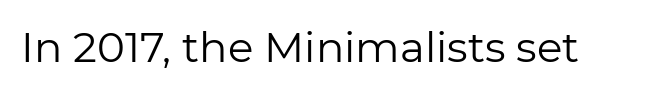
The image shows 42 px regular-weight sans-serif type, upright; set normal letter spacing, not underlined; low stroke contrast and a medium x-height.
